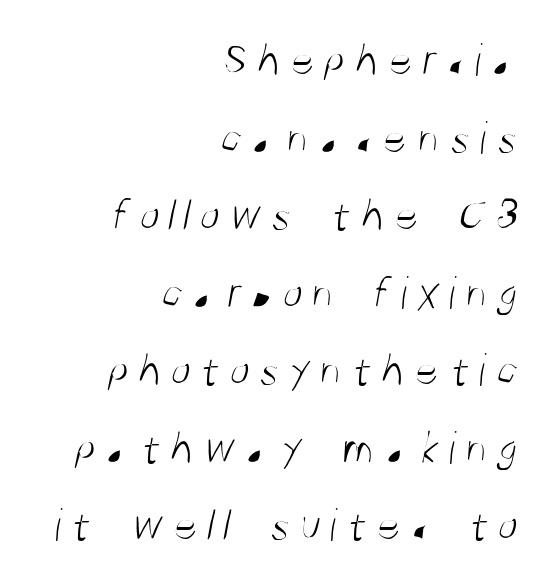
The image shows 47 px light, condensed sans-serif type; set right-aligned, normal line spacing (1.65x), not underlined; medium stroke contrast and a large x-height.
